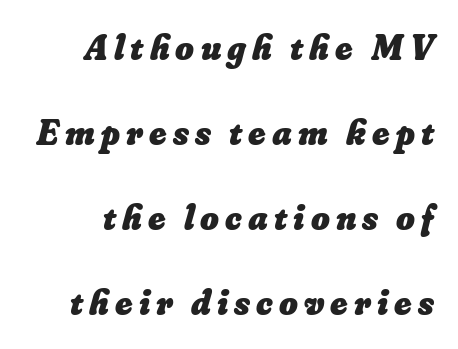
Varying glyph widths throughout — classic text-font behaviour. Does the weight exceed regular? Yes, all the way to bold. Words float on clear page, feet unadorned. Whoever set this chose breathing room over compactness in the vertical rhythm.
